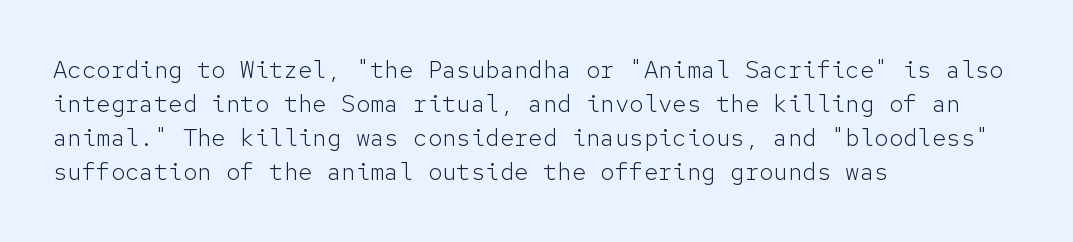
Q: Is the text bold? A: No.
Q: Is the text italic (slanted)? A: No, it is upright.
Q: Is the text underlined? A: No.
Q: How is the paragraph aligned? A: Left-aligned.
Q: Is the spacing between letters normal or unusually wide? A: Normal.
Q: Is the spacing between lines tight, normal or loose? A: Normal.
